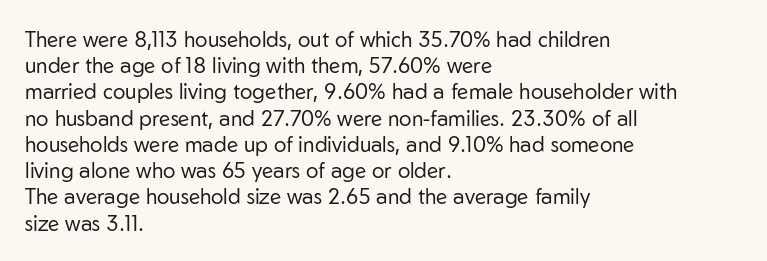
The image shows 21 px text type, upright; set left-aligned, normal line spacing (1.25x), normal letter spacing, not underlined.
